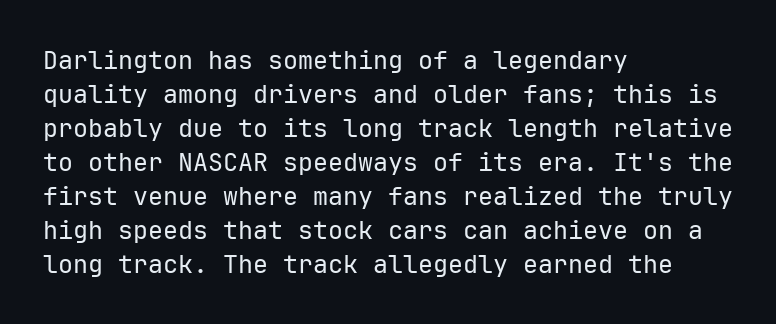
Q: Is the text bold? A: No.
Q: Is the text italic (slanted)? A: No, it is upright.
Q: Is the text underlined? A: No.
Q: How is the paragraph aligned? A: Left-aligned.
Q: Is the spacing between letters normal or unusually wide? A: Normal.
Q: Is the spacing between lines tight, normal or loose? A: Normal.
